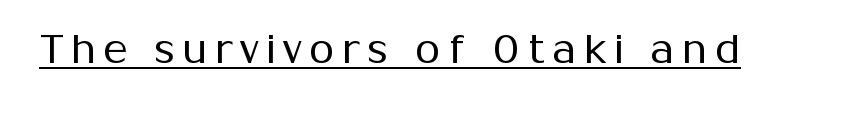
The image shows 41 px regular-weight sans-serif type, upright; set underlined; medium stroke contrast and a medium x-height.
